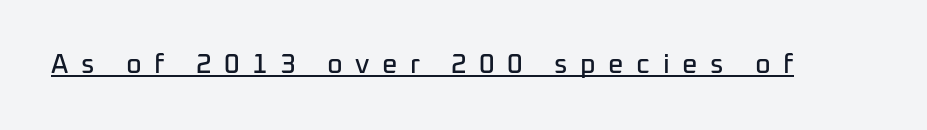
{"italic": "no", "underline": "yes", "letter_spacing": "wide", "letter_spacing_em": 0.46, "glyph_px": 27}
